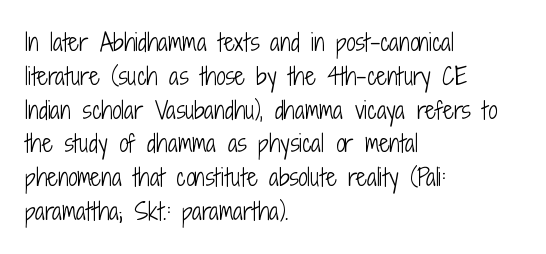
Just letters on the line, the space beneath them empty. Evenly set lines give the paragraph a standard silhouette. Heft: none added — not bold. Notice how the passage keeps a crisp vertical edge on the left only. No extra tracking has been applied to these lines. A roman cut, with each character standing at attention.
